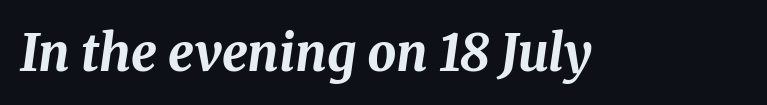
{"italic": "yes", "lean": "right", "slant_degrees": 8, "bold": "yes", "weight": "bold", "width": "normal", "stroke_contrast": "medium", "x_height": "medium", "monospaced": "no", "underline": "no", "letter_spacing": "normal", "letter_spacing_em": 0.0, "glyph_px": 51}
